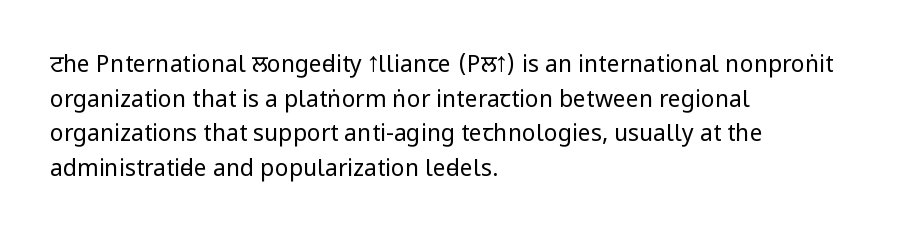
The image shows 23 px text type, upright; set left-aligned, normal line spacing (1.51x), normal letter spacing, not underlined.
